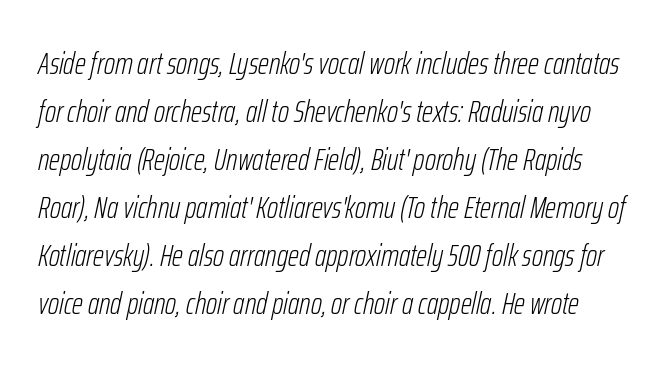
Q: Is the text bold? A: No.
Q: Is the text italic (slanted)? A: Yes, it leans right by about 12 degrees.
Q: Is the text underlined? A: No.
Q: Is the spacing between letters normal or unusually wide? A: Normal.
Q: Is the spacing between lines tight, normal or loose? A: Normal.
Q: Width (condensed, normal, or wide)? A: Condensed.
Q: Stroke contrast? A: Low.
Q: x-height? A: Medium.
Q: Monospaced? A: No.
